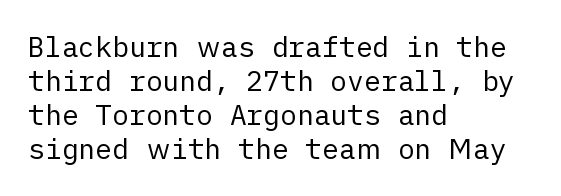
This rendering leaves character spacing at its baseline value. Posture: straight, roman, zero tilt. The typeface has the unassuming heft of standard copy or less. These lines stack with their left ends in a neat column.
